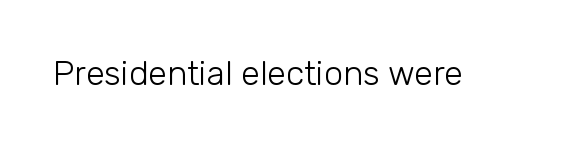
The image shows 34 px light sans-serif type, upright; set normal letter spacing, not underlined; low stroke contrast and a medium x-height.
